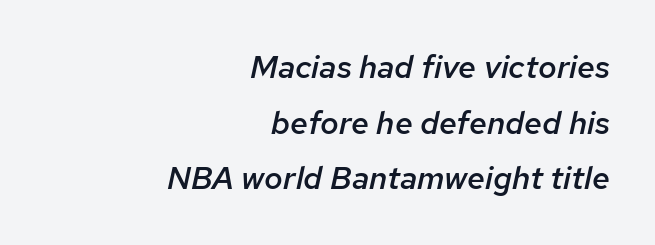
The image shows 32 px semibold type, italic (leaning right); set right-aligned, line spacing 1.74x, normal letter spacing, not underlined; low stroke contrast and a medium x-height.
